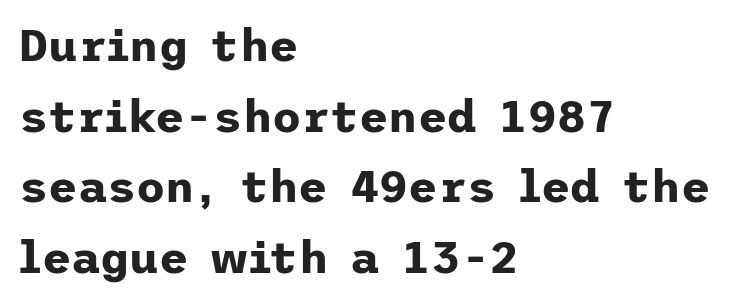
Q: Is the text bold? A: Yes.
Q: Is the text italic (slanted)? A: No, it is upright.
Q: Is the typeface a serif or a sans-serif typeface? A: Sans-serif.
Q: Is the text underlined? A: No.
Q: How is the paragraph aligned? A: Left-aligned.
Q: Is the spacing between letters normal or unusually wide? A: Normal.
Q: Is the spacing between lines tight, normal or loose? A: Normal.
Q: Width (condensed, normal, or wide)? A: Normal.
Q: Stroke contrast? A: Low.
Q: x-height? A: Medium.
